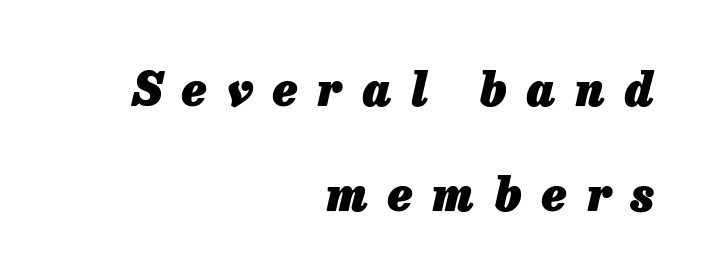
Q: Is the text bold? A: Yes.
Q: Is the text italic (slanted)? A: Yes, it leans right by about 13 degrees.
Q: Is the text underlined? A: No.
Q: How is the paragraph aligned? A: Right-aligned.
Q: Is the spacing between letters normal or unusually wide? A: Unusually wide.
Q: Is the spacing between lines tight, normal or loose? A: Loose.
Q: Width (condensed, normal, or wide)? A: Normal.
Q: Stroke contrast? A: Low.
Q: x-height? A: Medium.
Q: Monospaced? A: No.
